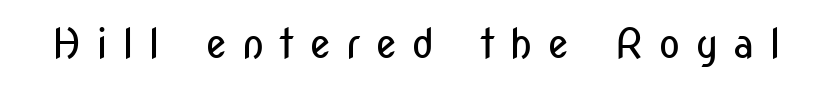
The image shows 41 px regular-weight, condensed sans-serif type, upright; set unusually wide letter spacing (+0.35 em), not underlined; low stroke contrast and a medium x-height.
